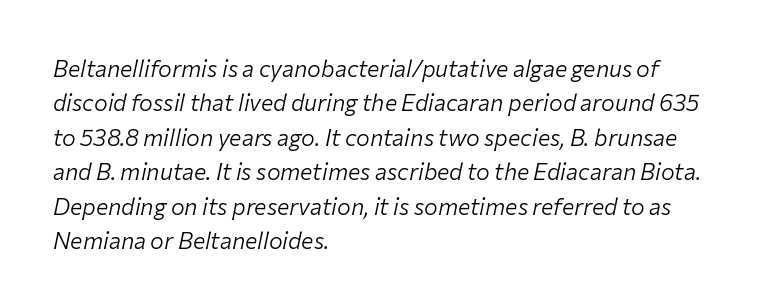
Only glyphs here, with clear space below each row. Compared with typical paragraphs, the rows here are spaced about the same. These lines stack with their left ends in a neat column. Look at the tracking — it's just the regular setting, nothing added. Rendered with sloped, italic letterforms. Nothing heavy about these letters — not bold at all.
